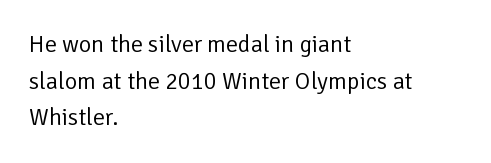
Q: Is the text bold? A: No.
Q: Is the text italic (slanted)? A: No, it is upright.
Q: Is the text underlined? A: No.
Q: How is the paragraph aligned? A: Left-aligned.
Q: Is the spacing between letters normal or unusually wide? A: Normal.
Q: Is the spacing between lines tight, normal or loose? A: Normal.
